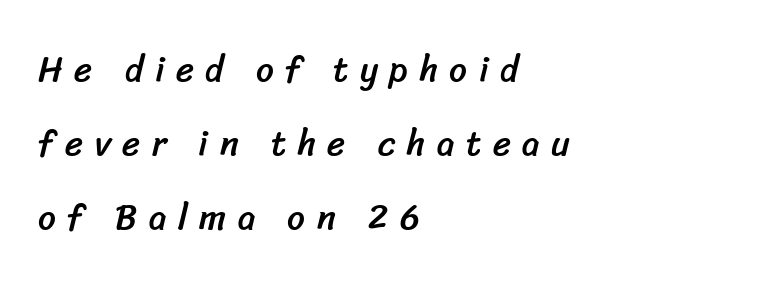
{"serif": "no", "width": "normal", "stroke_contrast": "low", "x_height": "medium", "monospaced": "no", "underline": "no", "align": "left", "line_spacing": "loose", "line_spacing_ratio": 2.11, "letter_spacing": "wide", "letter_spacing_em": 0.33, "glyph_px": 35}
